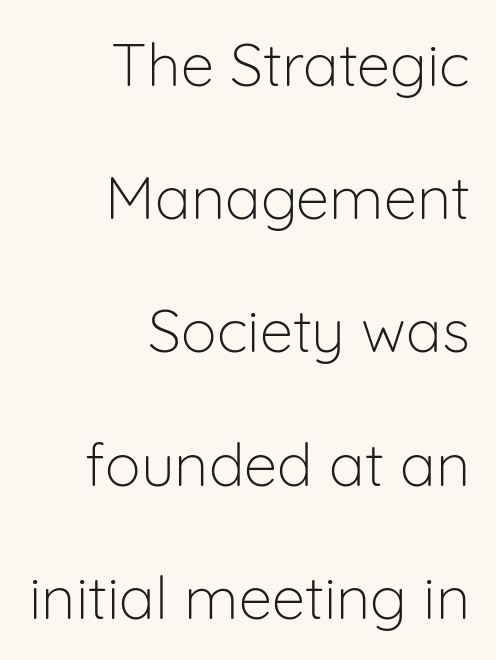
The image shows 60 px light sans-serif type, upright; set right-aligned, loose line spacing (2.22x), normal letter spacing, not underlined; low stroke contrast and a medium x-height.
